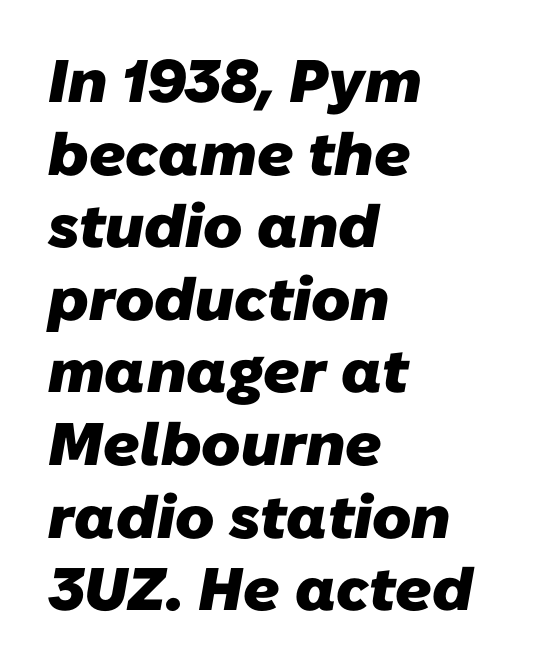
{"serif": "no", "bold": "yes", "weight": "heavy", "width": "normal", "stroke_contrast": "low", "x_height": "medium", "monospaced": "no", "underline": "no", "align": "left", "line_spacing_ratio": 1.21, "letter_spacing": "normal", "letter_spacing_em": 0.0, "glyph_px": 60}
